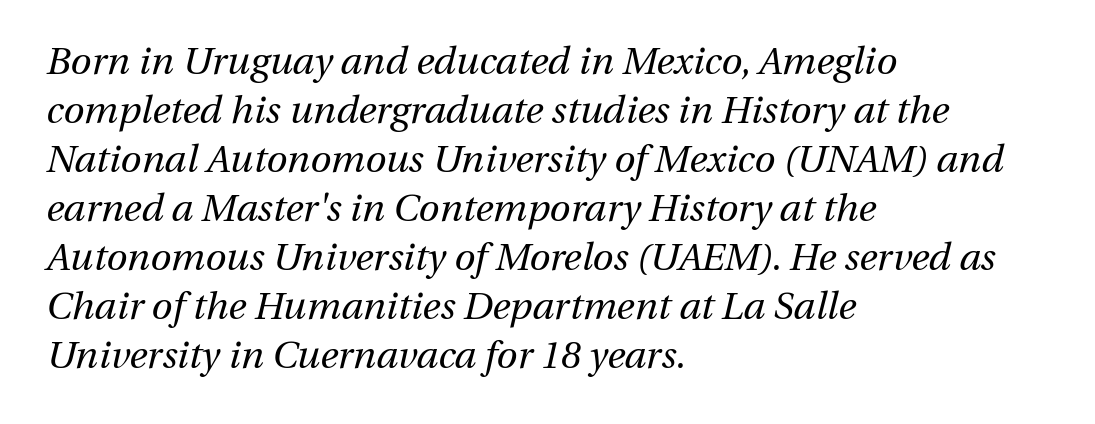
These lines are rendered in a variable-pitch font. This rendering leaves character spacing at its baseline value. Italic: yes, the glyphs are oblique. Is the stroke heavy? The answer is a plain regular-or-lighter. Reading down the column, the eye jumps a familiar distance to each next line. A classic flush-left, rag-right setting is used for this passage.
